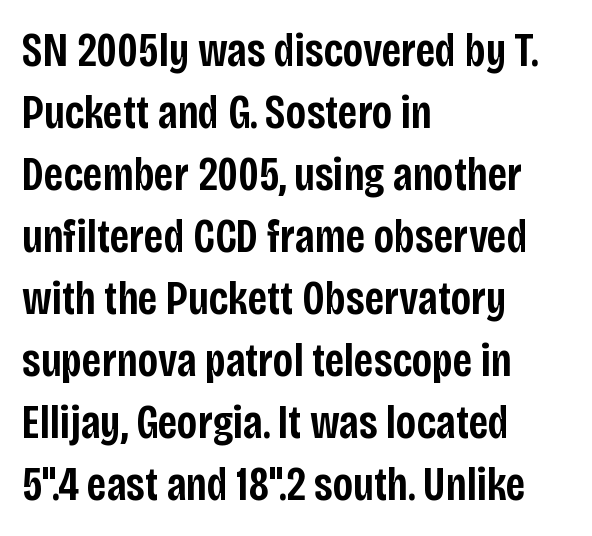
The image shows 47 px semibold, condensed sans-serif type, upright; set left-aligned, normal line spacing (1.32x), normal letter spacing, not underlined; low stroke contrast and a large x-height.
